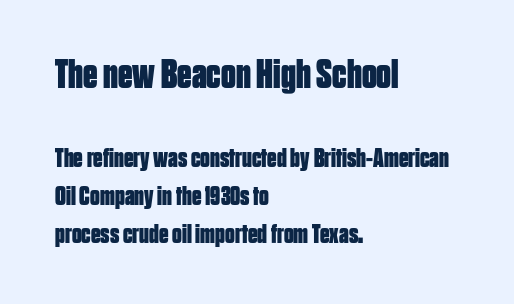
The image shows 41 px bold, condensed sans-serif type, upright; set left-aligned, normal line spacing (1.4x), normal letter spacing, not underlined; the first (top) block is 1.52x larger; low stroke contrast and a large x-height.
